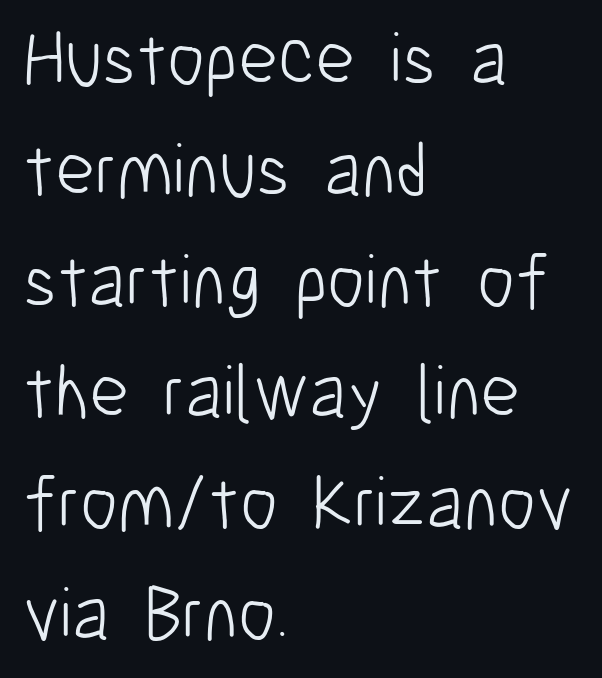
{"serif": "no", "italic": "no", "bold": "no", "weight": "light", "width": "condensed", "stroke_contrast": "low", "x_height": "medium", "monospaced": "no", "underline": "no", "align": "left", "line_spacing": "normal", "line_spacing_ratio": 1.46, "letter_spacing": "normal", "letter_spacing_em": 0.0, "glyph_px": 76}
